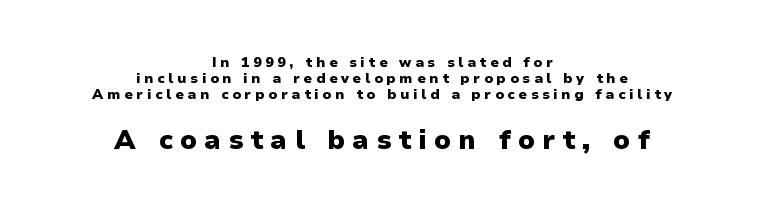
The image shows 27 px bold type, upright; set centered, tight line spacing (1.13x), unusually wide letter spacing (+0.26 em), not underlined; the second (bottom) block is 1.93x larger.
